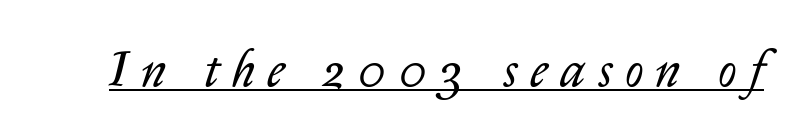
{"italic": "yes", "lean": "right", "slant_degrees": 14, "bold": "no", "weight": "regular", "width": "normal", "stroke_contrast": "low", "x_height": "medium", "monospaced": "no", "underline": "yes", "letter_spacing": "wide", "letter_spacing_em": 0.26, "glyph_px": 50}
